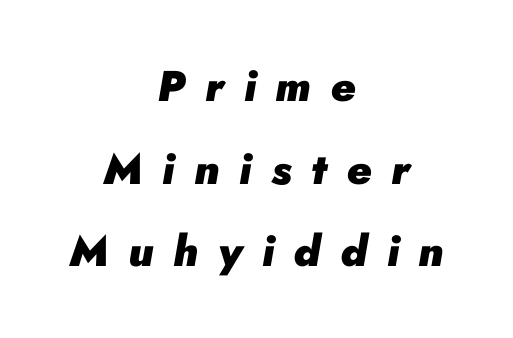
Q: Is the text bold? A: Yes.
Q: Is the text italic (slanted)? A: Yes, it leans right by about 10 degrees.
Q: Is the text underlined? A: No.
Q: How is the paragraph aligned? A: Centered.
Q: Is the spacing between letters normal or unusually wide? A: Unusually wide.
Q: Is the spacing between lines tight, normal or loose? A: Loose.
Q: Width (condensed, normal, or wide)? A: Normal.
Q: Stroke contrast? A: Low.
Q: x-height? A: Small.
Q: Monospaced? A: No.
